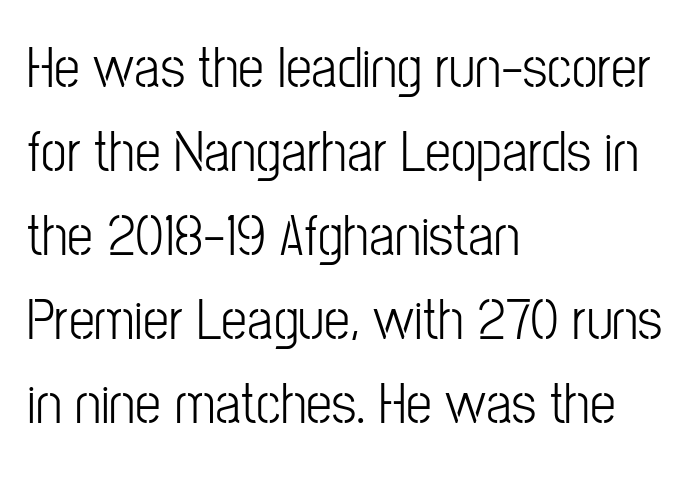
Note the varied advance widths — an 'i' is clearly narrower than an 'm'. Check the space under the baseline: it is left empty. The ragged edge is on the right, which tells us the setting is flush left. No italicization has been applied; the sample stays upright. Spacing between characters is what you'd get straight out of the box. Nope, no serifs anywhere on these letters.
